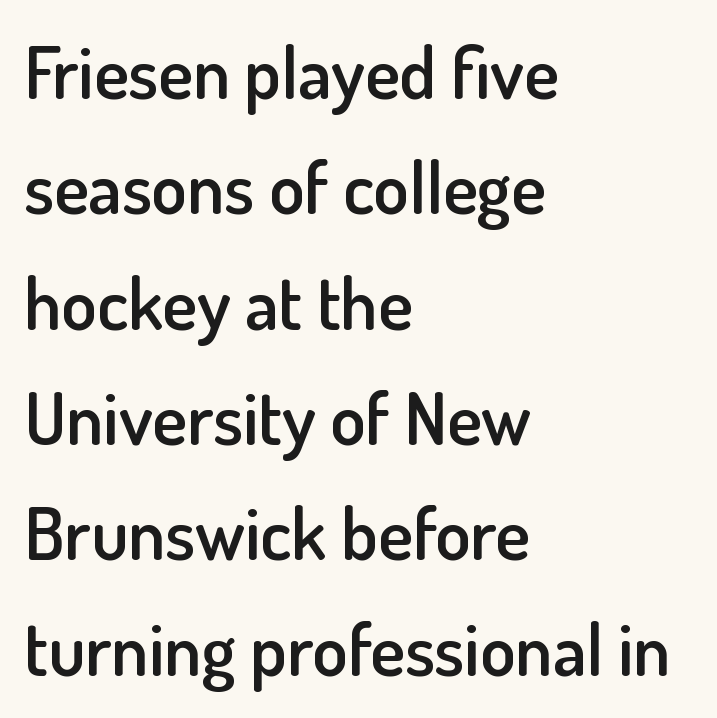
{"serif": "no", "italic": "no", "bold": "semi", "weight": "semibold", "width": "normal", "stroke_contrast": "low", "x_height": "small", "monospaced": "no", "underline": "no", "align": "left", "line_spacing": "normal", "line_spacing_ratio": 1.58, "letter_spacing": "normal", "letter_spacing_em": 0.0, "glyph_px": 73}
